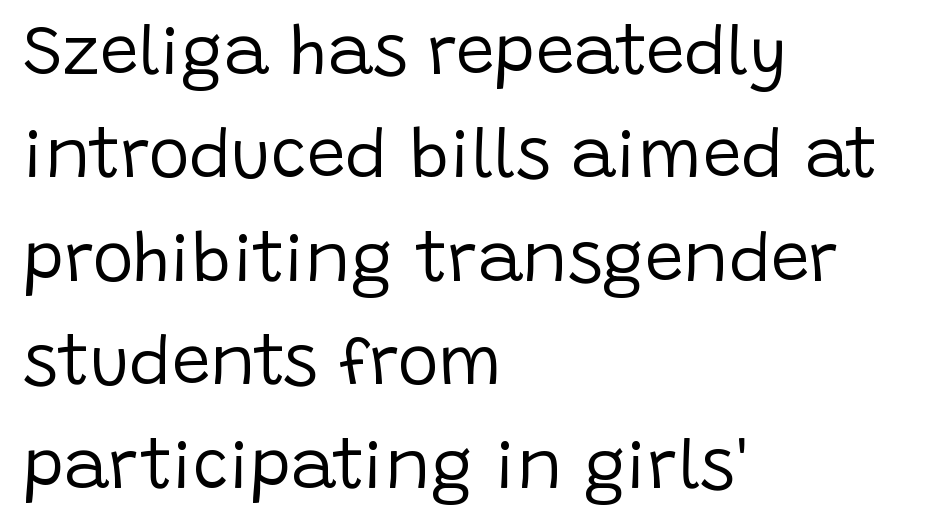
The image shows 69 px regular-weight sans-serif type, upright; set left-aligned, normal line spacing (1.5x), normal letter spacing, not underlined; low stroke contrast and a large x-height.
